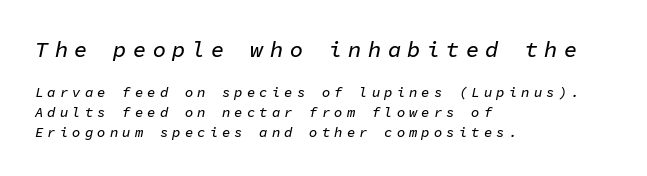
An italicized treatment has been applied to the whole sample. Of the two passages, the one on top uses the larger point size. The ragged edge is on the right, which tells us the setting is flush left. Summary of vertical rhythm: regular, with standard interline spacing. The gaps between neighbouring characters are conspicuously large. Rule under the text: the space is simply empty.
